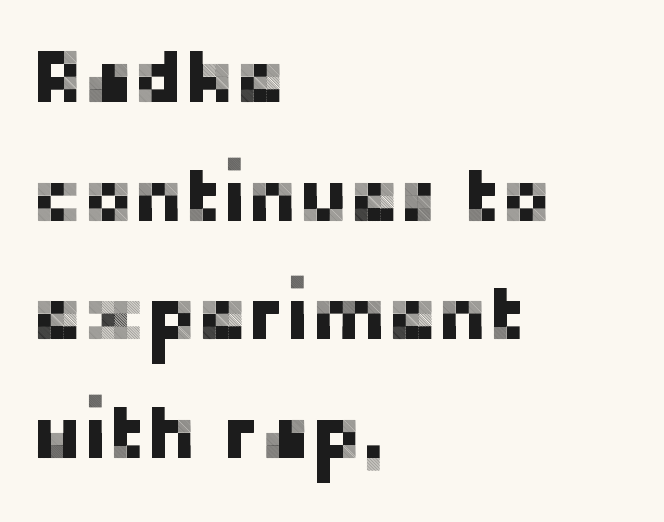
The image shows 76 px sans-serif type, upright; set left-aligned, normal line spacing (1.56x), normal letter spacing, not underlined; low stroke contrast and a medium x-height.
